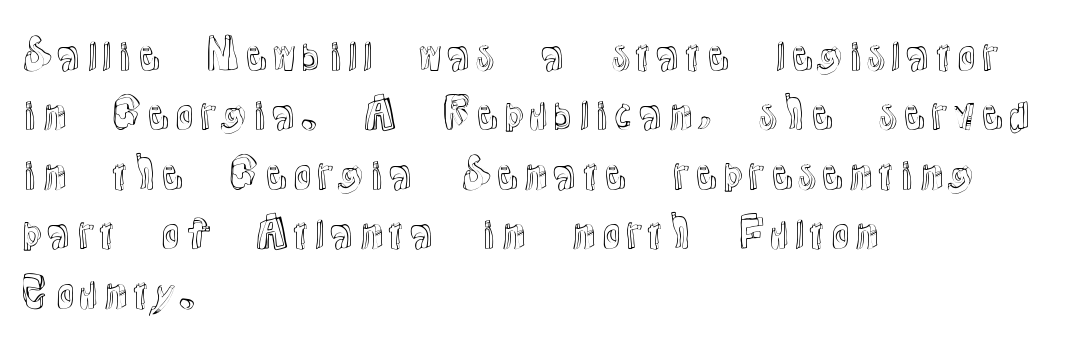
Tracking value appears to be zero — textbook default spacing. Note the varied advance widths — an 'i' is clearly narrower than an 'm'. This block has exactly the height ordinary leading produces. No italicization has been applied; the sample stays upright.
